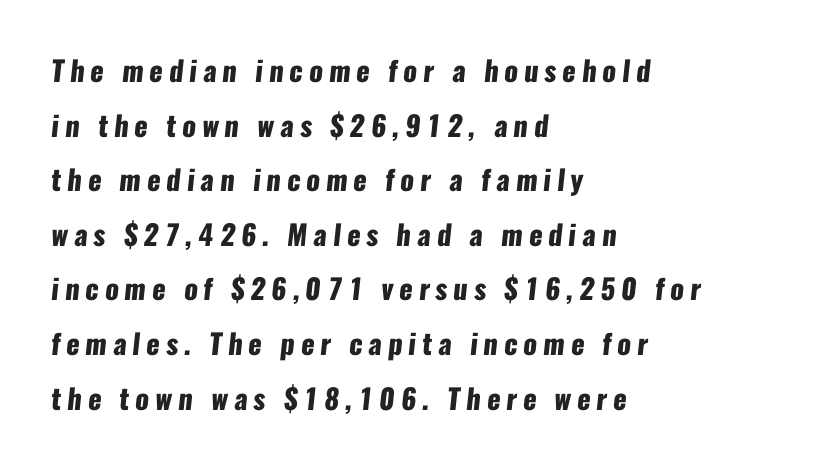
The image shows 28 px heavy, condensed sans-serif type; set left-aligned, loose line spacing (1.95x), unusually wide letter spacing (+0.21 em), not underlined; low stroke contrast and a medium x-height.
